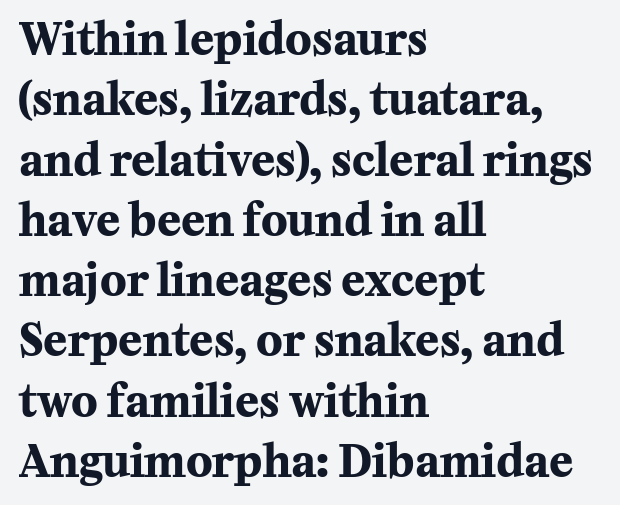
One glance says typical: line gaps are just what's usual. The text was rendered using a seriffed face with decorative stroke endings. Is the letter spacing exaggerated? No — it looks like the ordinary default. The letters advance in unequal steps, a hallmark of proportional type. Leftover space on each line is placed entirely after the last word.
